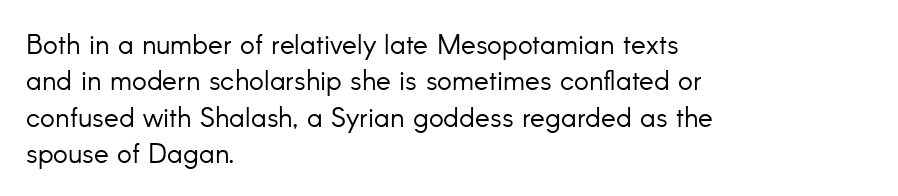
{"serif": "no", "italic": "no", "bold": "no", "weight": "light", "width": "normal", "stroke_contrast": "low", "x_height": "small", "monospaced": "no", "underline": "no", "align": "left", "line_spacing": "normal", "line_spacing_ratio": 1.3, "letter_spacing": "normal", "letter_spacing_em": 0.0, "glyph_px": 28}
